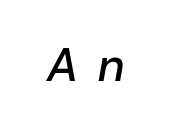
Q: Is the text bold? A: Semi-bold.
Q: Is the text italic (slanted)? A: Yes, it leans right by about 10 degrees.
Q: Is the text underlined? A: No.
Q: Is the spacing between letters normal or unusually wide? A: Unusually wide.
Q: Width (condensed, normal, or wide)? A: Normal.
Q: Stroke contrast? A: Low.
Q: x-height? A: Medium.
Q: Monospaced? A: No.
